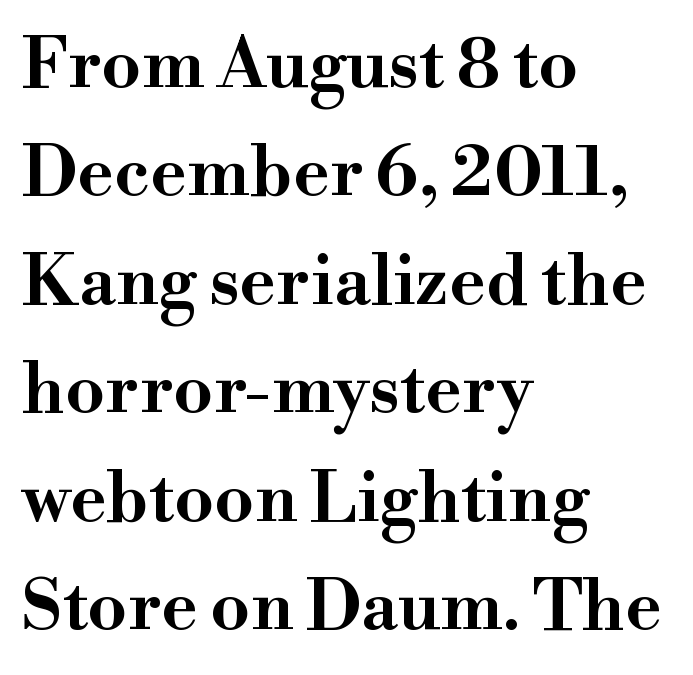
Every stem runs plumb, perpendicular to the baseline. The passage shown is typed in a proportional face where columns would drift. The designer went with a serif here, giving each stem small feet. Bare-footed words on every line. Visually the block forms a straight wall on the left and a jagged coastline on the right. No extra tracking has been applied to these lines.
